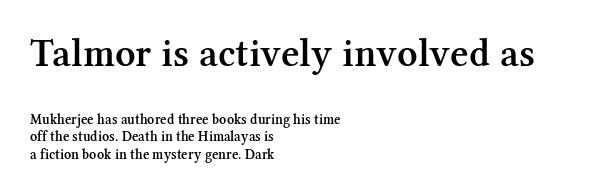
Q: Is the text bold? A: Semi-bold.
Q: Is the text italic (slanted)? A: No, it is upright.
Q: Is the typeface a serif or a sans-serif typeface? A: Serif.
Q: Is the text underlined? A: No.
Q: How is the paragraph aligned? A: Left-aligned.
Q: Is the spacing between letters normal or unusually wide? A: Normal.
Q: Which block of text is set in a larger size, the first (top) or the second (bottom)? A: The first (top) one.
Q: Width (condensed, normal, or wide)? A: Normal.
Q: Stroke contrast? A: Medium.
Q: x-height? A: Medium.
Q: Monospaced? A: No.
